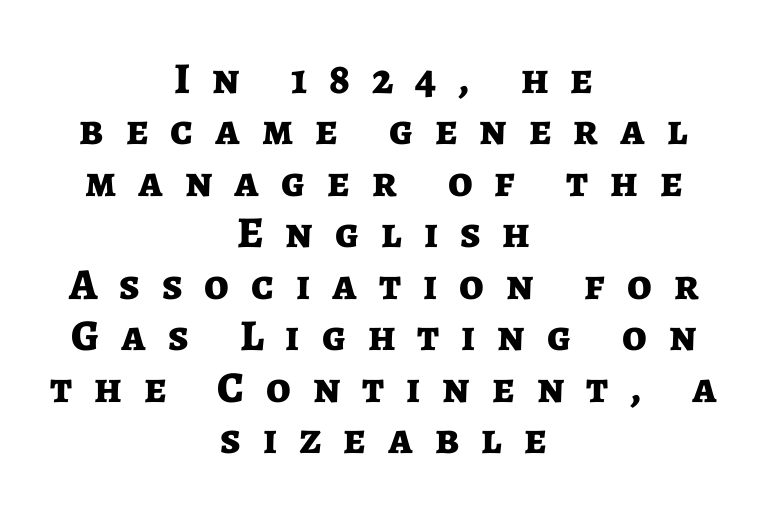
Is the type bold? Yes — the strokes are clearly thick and heavy. Character widths vary here, with narrow letters taking less room than wide ones. Observe the absence of serifs on each vertical stroke in this sample. Nobody drew a line under any word here. The letters are spread apart with noticeably loose tracking.
